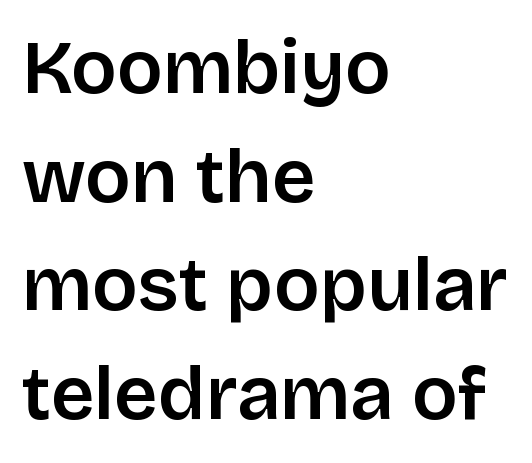
Varying glyph widths throughout — classic text-font behaviour. Are there feet on the stems? There aren't — it's a sans. The rows are spaced the way most documents space them. Every stem runs plumb, perpendicular to the baseline. Teacher's note: observe the even left margin — that is flush-left alignment.
